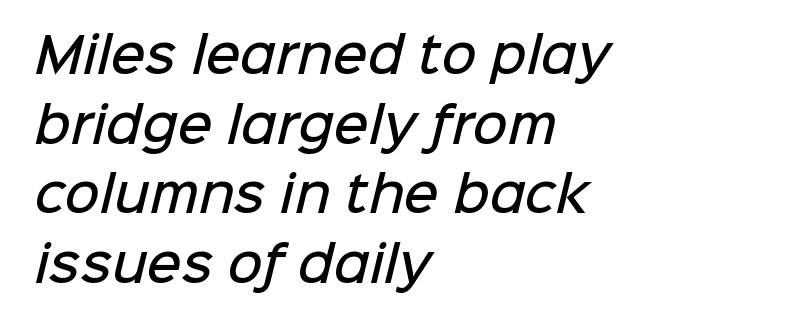
{"serif": "no", "bold": "semi", "weight": "semibold", "width": "normal", "stroke_contrast": "low", "x_height": "medium", "monospaced": "no", "underline": "no", "align": "left", "line_spacing": "normal", "line_spacing_ratio": 1.45, "letter_spacing": "normal", "letter_spacing_em": 0.0, "glyph_px": 48}
